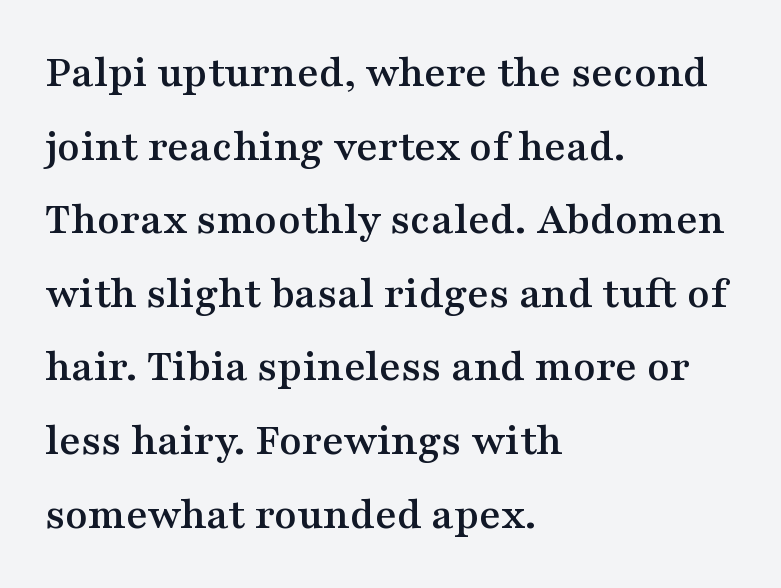
Do the characters align in a grid? No, the font is proportional. Reading down the block, your eye returns to a fixed left position each line. What stands out about the letter spacing? Nothing — it is the standard amount. This is the regular roman posture of the typeface. Font category for this specimen: serif.
